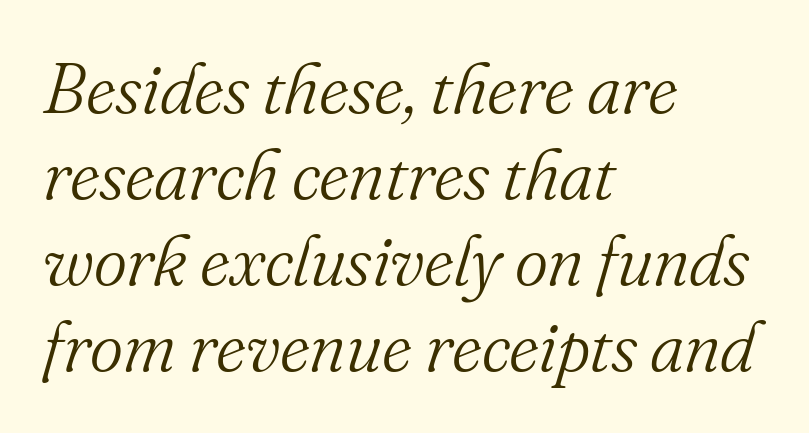
Q: Is the text bold? A: No.
Q: Is the text italic (slanted)? A: Yes, it leans right by about 16 degrees.
Q: Is the typeface a serif or a sans-serif typeface? A: Serif.
Q: Is the text underlined? A: No.
Q: How is the paragraph aligned? A: Left-aligned.
Q: Is the spacing between letters normal or unusually wide? A: Normal.
Q: Width (condensed, normal, or wide)? A: Normal.
Q: Stroke contrast? A: Medium.
Q: x-height? A: Small.
Q: Monospaced? A: No.
